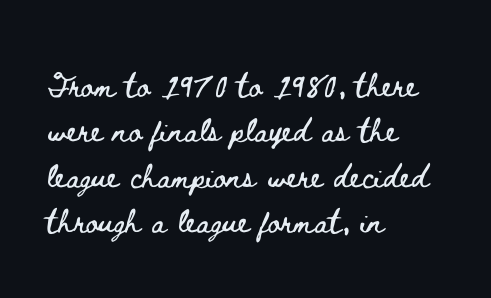
Check the space under the baseline: it is left empty. Short and long lines alike share a common starting point at left. The designer left line spacing at the default.
